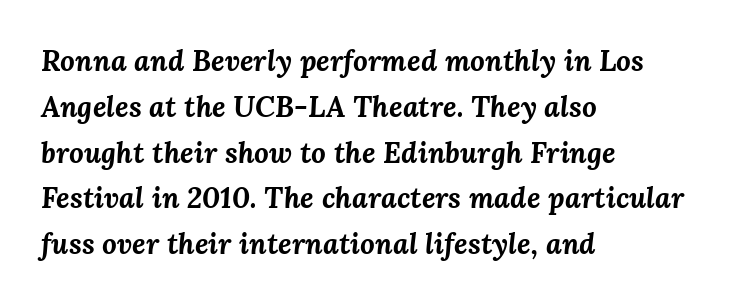
The image shows 29 px bold type, italic (leaning right); set left-aligned, normal line spacing (1.58x), normal letter spacing, not underlined; medium stroke contrast and a medium x-height.
